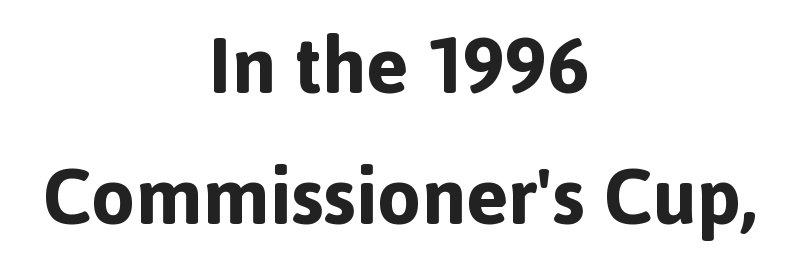
Q: Is the text bold? A: Yes.
Q: Is the text italic (slanted)? A: No, it is upright.
Q: Is the typeface a serif or a sans-serif typeface? A: Sans-serif.
Q: Is the text underlined? A: No.
Q: How is the paragraph aligned? A: Centered.
Q: Is the spacing between letters normal or unusually wide? A: Normal.
Q: Is the spacing between lines tight, normal or loose? A: Normal.
Q: Width (condensed, normal, or wide)? A: Normal.
Q: x-height? A: Medium.
Q: Monospaced? A: No.
